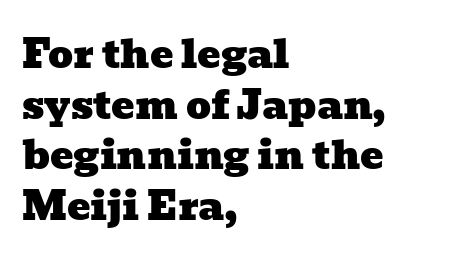
Q: Is the typeface a serif or a sans-serif typeface? A: Serif.
Q: Is the text underlined? A: No.
Q: How is the paragraph aligned? A: Left-aligned.
Q: Is the spacing between letters normal or unusually wide? A: Normal.
Q: Is the spacing between lines tight, normal or loose? A: Normal.
Q: Width (condensed, normal, or wide)? A: Wide.
Q: Stroke contrast? A: Low.
Q: x-height? A: Medium.
Q: Monospaced? A: No.
